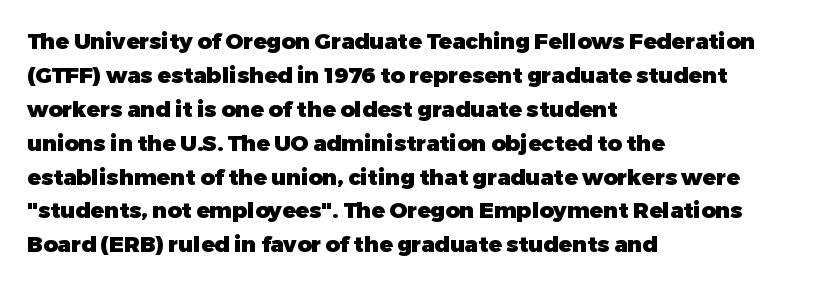
Q: Is the text bold? A: Yes.
Q: Is the text italic (slanted)? A: No, it is upright.
Q: Is the text underlined? A: No.
Q: How is the paragraph aligned? A: Left-aligned.
Q: Is the spacing between letters normal or unusually wide? A: Normal.
Q: Is the spacing between lines tight, normal or loose? A: Normal.
